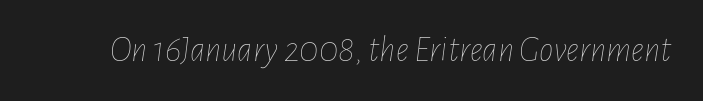
The image shows 36 px thin, condensed type, italic (leaning right); set normal letter spacing, not underlined; low stroke contrast and a medium x-height.
